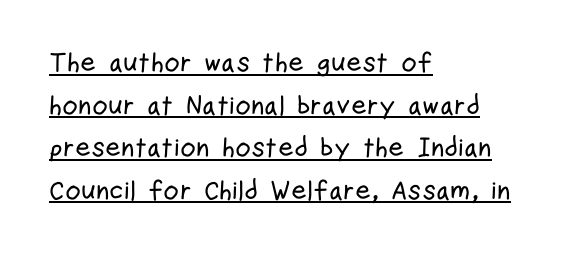
Q: Is the text italic (slanted)? A: No, it is upright.
Q: Is the text underlined? A: Yes.
Q: How is the paragraph aligned? A: Left-aligned.
Q: Is the spacing between letters normal or unusually wide? A: Normal.
Q: Is the spacing between lines tight, normal or loose? A: Normal.
